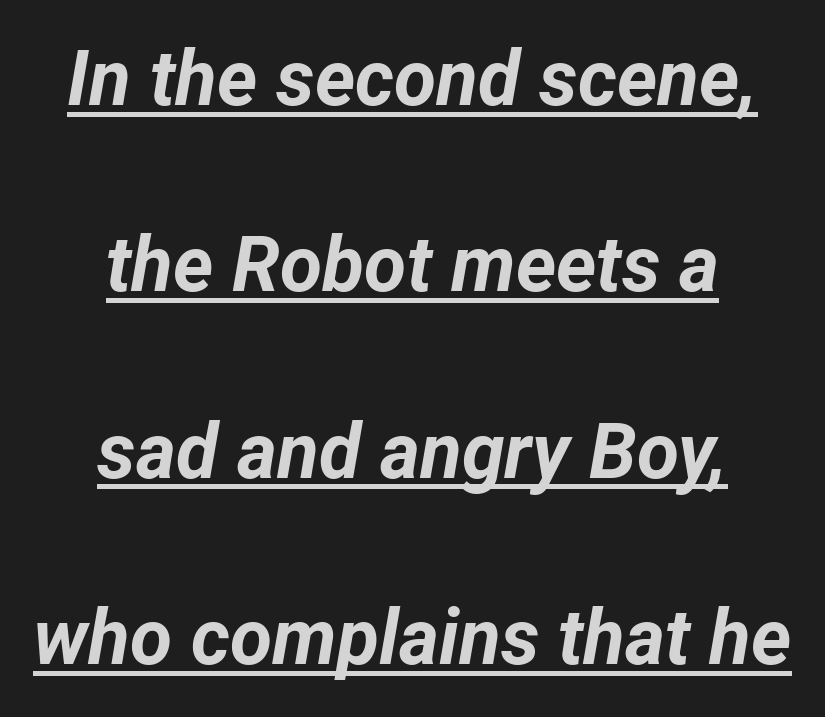
{"italic": "yes", "lean": "right", "slant_degrees": 12, "bold": "yes", "weight": "bold", "width": "normal", "stroke_contrast": "low", "x_height": "medium", "monospaced": "no", "underline": "yes", "align": "center", "line_spacing": "loose", "line_spacing_ratio": 2.42, "letter_spacing": "normal", "letter_spacing_em": 0.0, "glyph_px": 77}
